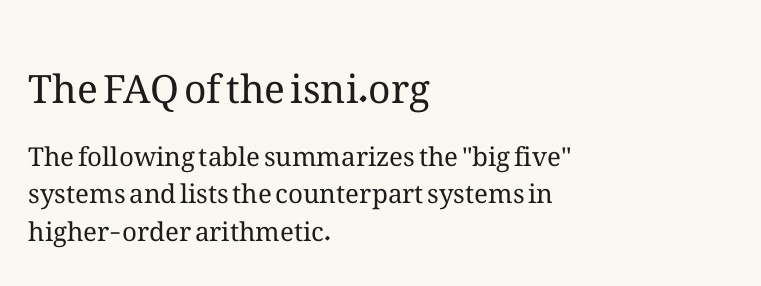
The initial chunk of copy outweighs the following chunk in type size. Short and long lines alike share a common starting point at left. Just letters on the line, the space beneath them empty. Looks like regular typesetting: each glyph gets only the width it needs. The font is comparable to plain body text, perhaps lighter.
